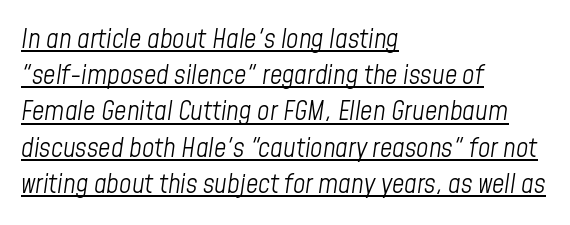
Q: Is the text bold? A: No.
Q: Is the text italic (slanted)? A: Yes, it leans right by about 8 degrees.
Q: Is the text underlined? A: Yes.
Q: How is the paragraph aligned? A: Left-aligned.
Q: Is the spacing between letters normal or unusually wide? A: Normal.
Q: Is the spacing between lines tight, normal or loose? A: Normal.
